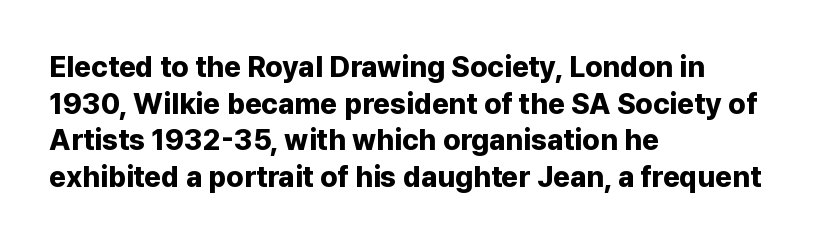
Q: Is the text bold? A: Yes.
Q: Is the text italic (slanted)? A: No, it is upright.
Q: Is the typeface a serif or a sans-serif typeface? A: Sans-serif.
Q: Is the text underlined? A: No.
Q: How is the paragraph aligned? A: Left-aligned.
Q: Is the spacing between letters normal or unusually wide? A: Normal.
Q: Is the spacing between lines tight, normal or loose? A: Normal.
Q: Width (condensed, normal, or wide)? A: Normal.
Q: Stroke contrast? A: Low.
Q: x-height? A: Medium.
Q: Monospaced? A: No.
